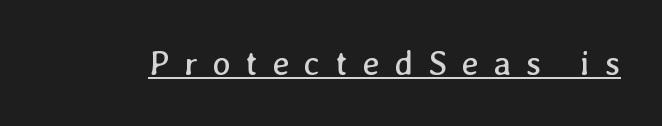
{"bold": "no", "weight": "regular", "width": "normal", "stroke_contrast": "low", "x_height": "medium", "monospaced": "no", "underline": "yes", "letter_spacing": "wide", "letter_spacing_em": 0.44, "glyph_px": 34}
